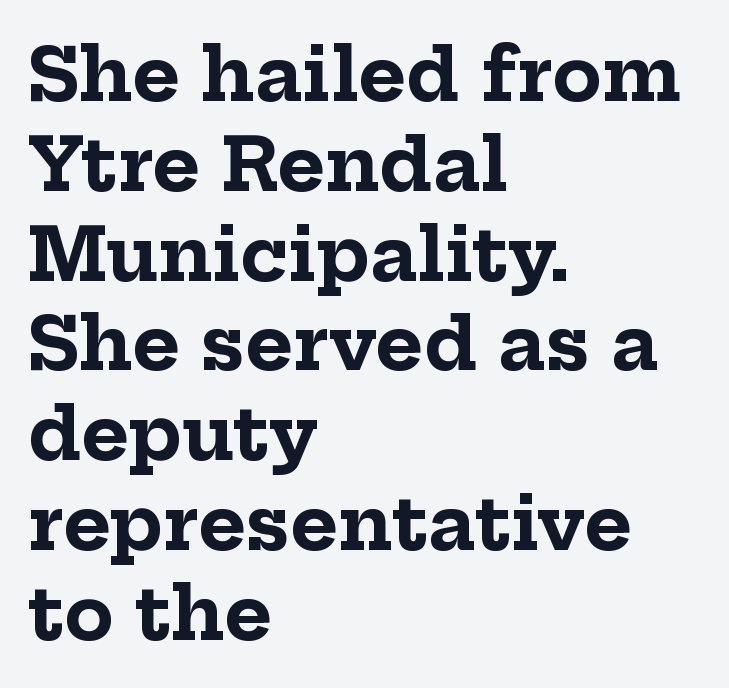
Each letter keeps its own natural width here, so spacing adapts to shape. The line texture is even and compact thanks to regular tracking. The typography opts for an upright posture over an oblique one. The rag falls on the right side of this text block. Unlike a clean sans, this face finishes its strokes with serifs.
